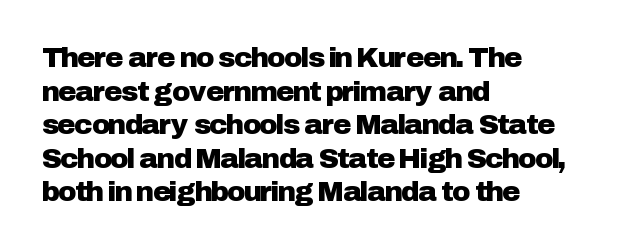
You could call the tracking neutral — neither tight nor loose. Each letter keeps its own natural width here, so spacing adapts to shape. The lettering holds an erect, upright posture throughout. Each row of text sits above clean, open space. Regarding serifs, this sample does without them. A classic flush-left, rag-right setting is used for this passage.
